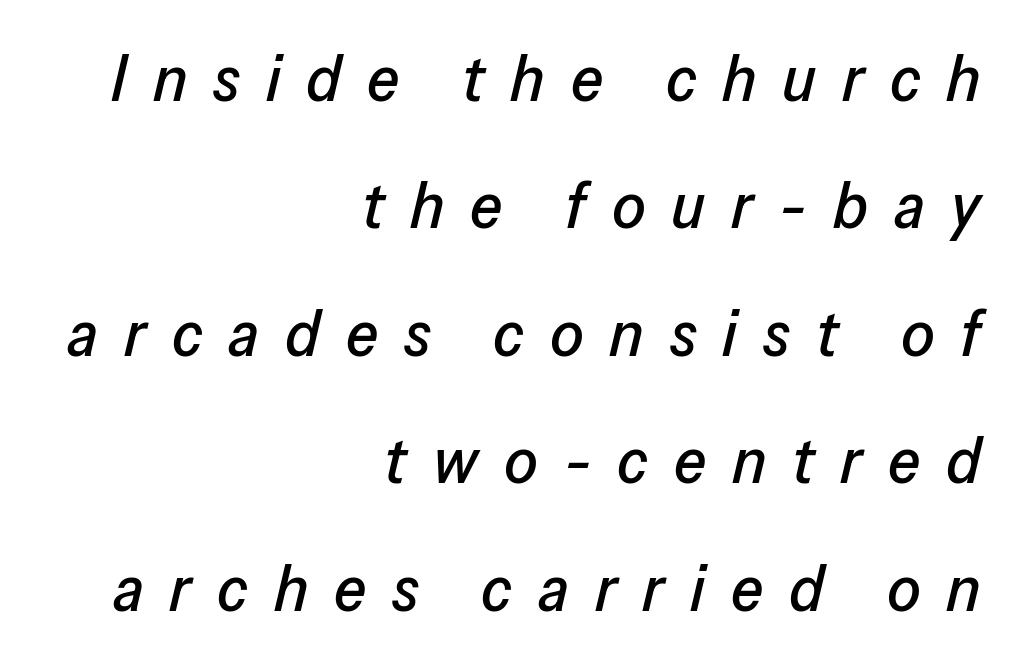
The image shows 66 px text type, italic (leaning right); set right-aligned, loose line spacing (1.93x), unusually wide letter spacing (+0.39 em), not underlined; low stroke contrast and a medium x-height.
